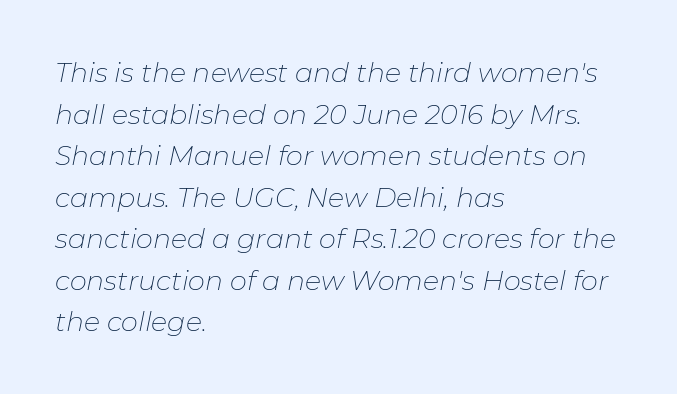
Q: Is the text bold? A: No.
Q: Is the text italic (slanted)? A: Yes, it leans right by about 11 degrees.
Q: Is the text underlined? A: No.
Q: How is the paragraph aligned? A: Left-aligned.
Q: Is the spacing between letters normal or unusually wide? A: Normal.
Q: Is the spacing between lines tight, normal or loose? A: Normal.
